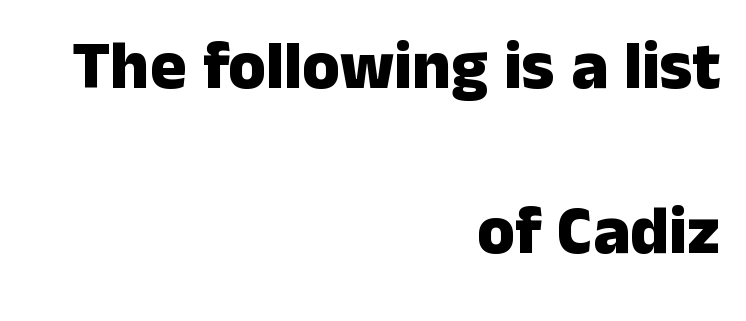
The image shows 68 px heavy sans-serif type, upright; set right-aligned, loose line spacing (2.43x), normal letter spacing, not underlined; low stroke contrast and a medium x-height.
